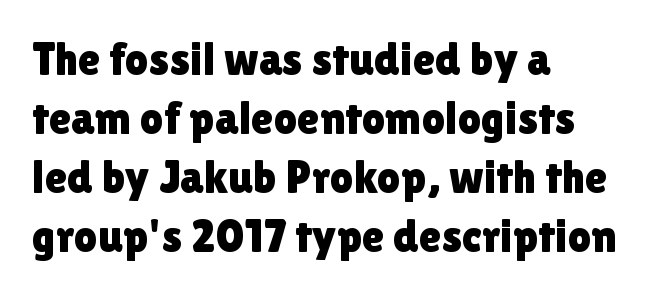
I'd call this a sans setting — the letters go barefoot. Unmarked baselines from the first word to the last. Between one letter and the next there's only the usual sliver of space. What's the leading like? Ordinary, nothing unusual. Quick note: not italic, upright. Line starts are locked; line ends wander.
